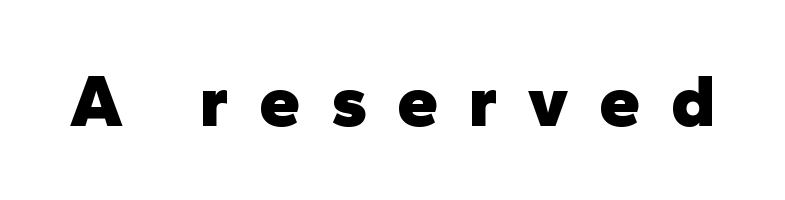
{"serif": "no", "italic": "no", "bold": "yes", "weight": "heavy", "width": "normal", "stroke_contrast": "low", "x_height": "medium", "monospaced": "no", "underline": "no", "letter_spacing": "wide", "letter_spacing_em": 0.41, "glyph_px": 74}
